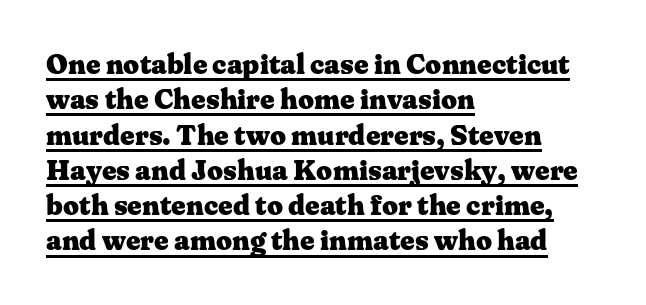
Q: Is the text bold? A: Yes.
Q: Is the text italic (slanted)? A: No, it is upright.
Q: Is the typeface a serif or a sans-serif typeface? A: Serif.
Q: Is the text underlined? A: Yes.
Q: How is the paragraph aligned? A: Left-aligned.
Q: Is the spacing between letters normal or unusually wide? A: Normal.
Q: Is the spacing between lines tight, normal or loose? A: Normal.
Q: Width (condensed, normal, or wide)? A: Wide.
Q: Stroke contrast? A: Medium.
Q: x-height? A: Medium.
Q: Monospaced? A: No.
